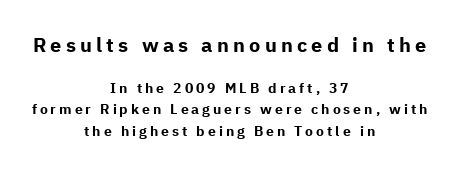
Q: Is the text bold? A: Yes.
Q: Is the text italic (slanted)? A: No, it is upright.
Q: Is the text underlined? A: No.
Q: How is the paragraph aligned? A: Centered.
Q: Is the spacing between letters normal or unusually wide? A: Unusually wide.
Q: Is the spacing between lines tight, normal or loose? A: Normal.
Q: Which block of text is set in a larger size, the first (top) or the second (bottom)? A: The first (top) one.
